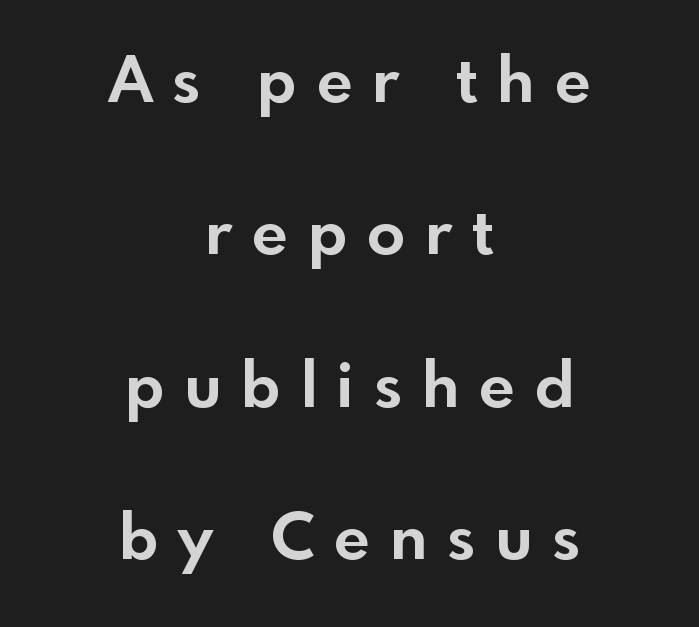
{"serif": "no", "italic": "no", "bold": "yes", "weight": "bold", "width": "normal", "x_height": "small", "monospaced": "no", "underline": "no", "align": "center", "line_spacing": "loose", "line_spacing_ratio": 2.42, "letter_spacing": "wide", "letter_spacing_em": 0.32, "glyph_px": 63}
